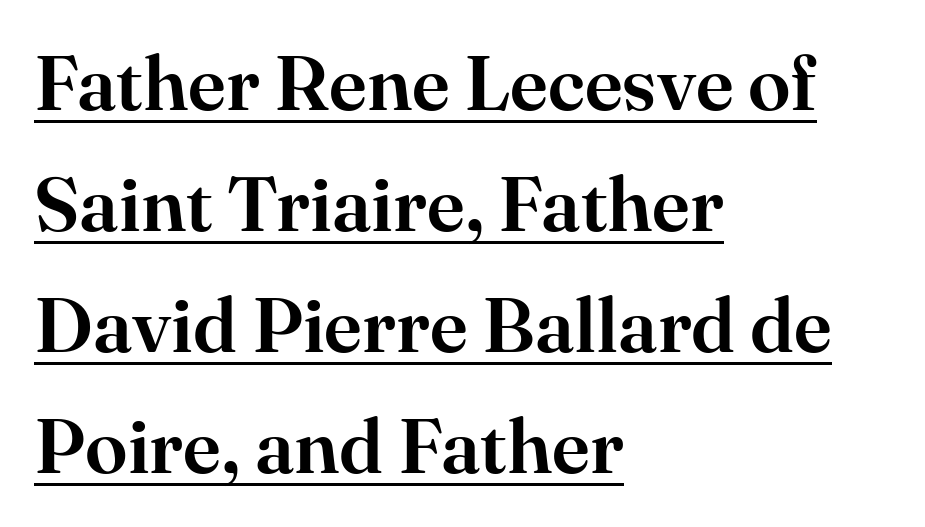
Q: Is the text italic (slanted)? A: No, it is upright.
Q: Is the typeface a serif or a sans-serif typeface? A: Serif.
Q: Is the text underlined? A: Yes.
Q: How is the paragraph aligned? A: Left-aligned.
Q: Is the spacing between letters normal or unusually wide? A: Normal.
Q: Is the spacing between lines tight, normal or loose? A: Normal.
Q: Width (condensed, normal, or wide)? A: Normal.
Q: Stroke contrast? A: High.
Q: x-height? A: Small.
Q: Monospaced? A: No.
